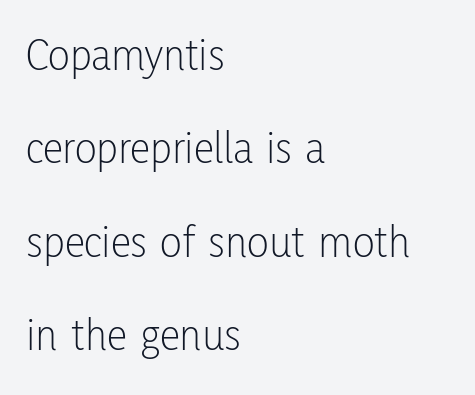
Compared with typical body copy, the letter spacing here is the same. The rendering uses a large line-height, opening up the rows. Stem width sits at or under what a default text font uses. The string is rendered with underlining switched off. Vertical strokes here are truly vertical. Left-aligned paragraph, ragged on the right.
